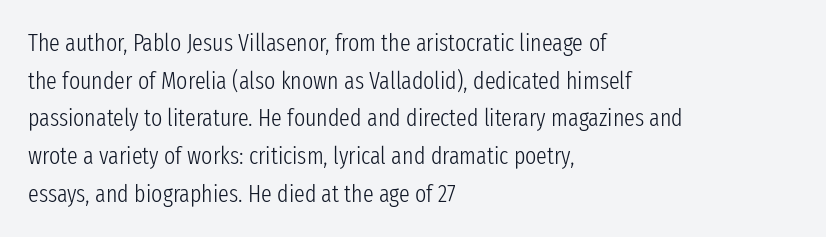
Q: Is the text bold? A: No.
Q: Is the text italic (slanted)? A: No, it is upright.
Q: Is the text underlined? A: No.
Q: How is the paragraph aligned? A: Left-aligned.
Q: Is the spacing between letters normal or unusually wide? A: Normal.
Q: Is the spacing between lines tight, normal or loose? A: Normal.
